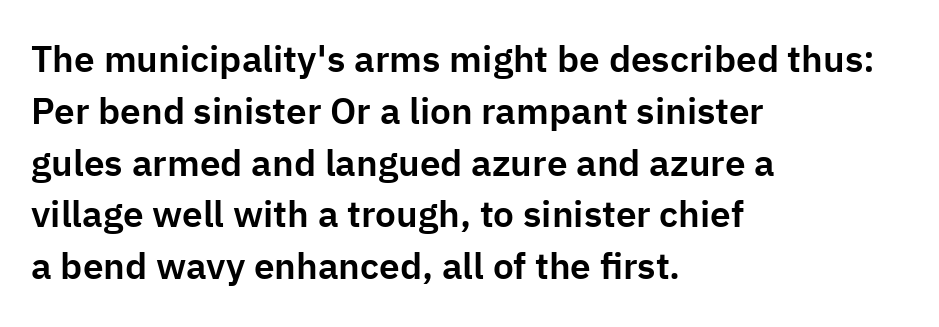
Stroke terminals: plain, sans-serif. Has an underline been added? It has not. Casual observation: everything's shoved over to the left. Each letter keeps its own natural width here, so spacing adapts to shape. Letter spacing: default.
